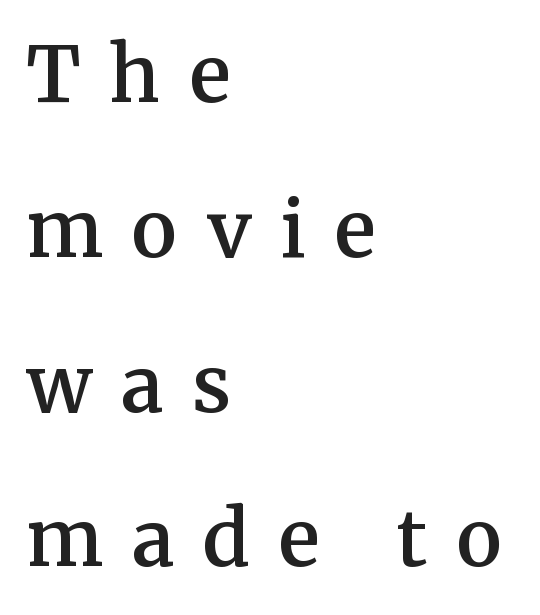
The image shows 77 px semibold serif type, upright; set left-aligned, loose line spacing (2.01x), unusually wide letter spacing (+0.38 em), not underlined; medium stroke contrast and a medium x-height.
